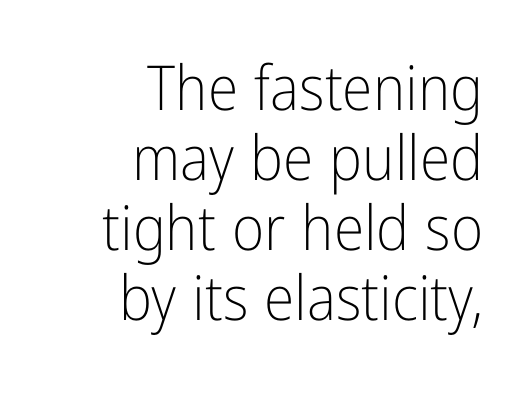
The image shows 62 px light, condensed sans-serif type, upright; set right-aligned, tight line spacing (1.13x), normal letter spacing, not underlined; low stroke contrast and a medium x-height.
